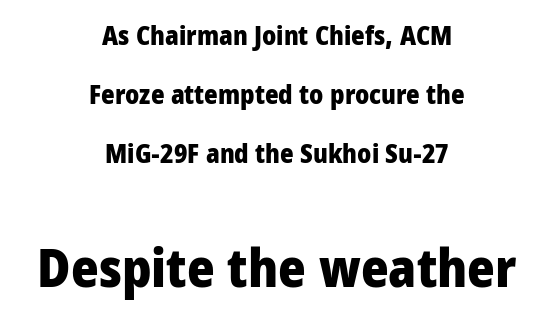
Q: Is the text bold? A: Yes.
Q: Is the text italic (slanted)? A: No, it is upright.
Q: Is the typeface a serif or a sans-serif typeface? A: Sans-serif.
Q: Is the text underlined? A: No.
Q: How is the paragraph aligned? A: Centered.
Q: Is the spacing between letters normal or unusually wide? A: Normal.
Q: Is the spacing between lines tight, normal or loose? A: Loose.
Q: Which block of text is set in a larger size, the first (top) or the second (bottom)? A: The second (bottom) one.
Q: Width (condensed, normal, or wide)? A: Normal.
Q: Stroke contrast? A: Low.
Q: x-height? A: Medium.
Q: Monospaced? A: No.
